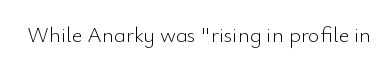
The space directly below the letters is spotless. Quick note: not italic, upright. The line texture is even and compact thanks to regular tracking. These glyphs show unthickened strokes, regular width or finer.
